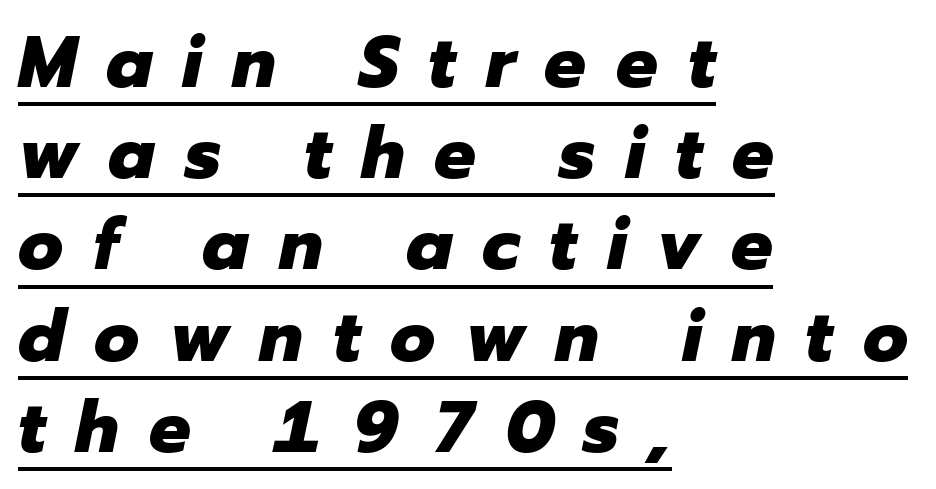
Q: Is the text bold? A: Yes.
Q: Is the text italic (slanted)? A: Yes, it leans right by about 12 degrees.
Q: Is the text underlined? A: Yes.
Q: How is the paragraph aligned? A: Left-aligned.
Q: Is the spacing between letters normal or unusually wide? A: Unusually wide.
Q: Is the spacing between lines tight, normal or loose? A: Normal.
Q: Width (condensed, normal, or wide)? A: Normal.
Q: Stroke contrast? A: Low.
Q: x-height? A: Medium.
Q: Monospaced? A: No.
